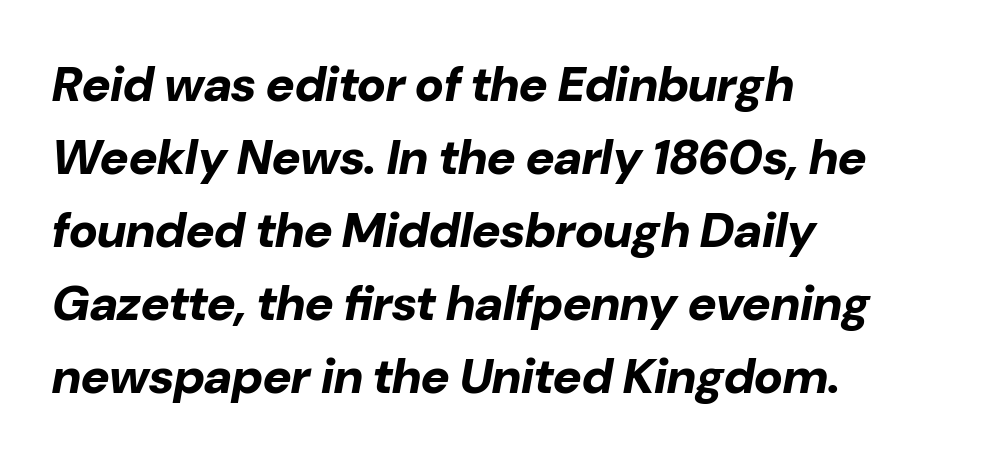
{"italic": "yes", "lean": "right", "slant_degrees": 10, "bold": "yes", "weight": "bold", "width": "normal", "stroke_contrast": "low", "x_height": "medium", "monospaced": "no", "underline": "no", "align": "left", "line_spacing": "normal", "line_spacing_ratio": 1.49, "letter_spacing": "normal", "letter_spacing_em": 0.0, "glyph_px": 49}
